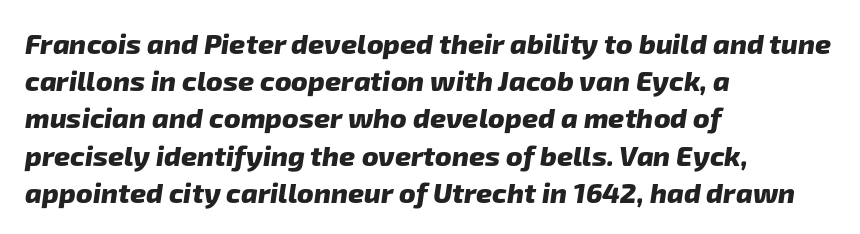
Q: Is the text bold? A: Yes.
Q: Is the typeface a serif or a sans-serif typeface? A: Sans-serif.
Q: Is the text underlined? A: No.
Q: How is the paragraph aligned? A: Left-aligned.
Q: Is the spacing between letters normal or unusually wide? A: Normal.
Q: Is the spacing between lines tight, normal or loose? A: Normal.
Q: Width (condensed, normal, or wide)? A: Normal.
Q: Stroke contrast? A: Low.
Q: x-height? A: Medium.
Q: Monospaced? A: No.
